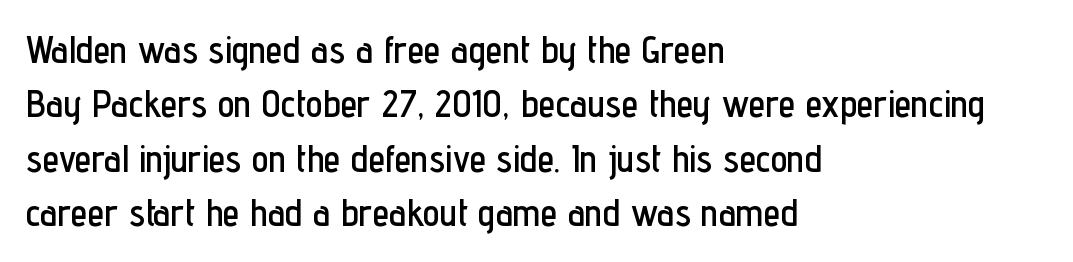
Q: Is the text italic (slanted)? A: No, it is upright.
Q: Is the typeface a serif or a sans-serif typeface? A: Sans-serif.
Q: Is the text underlined? A: No.
Q: How is the paragraph aligned? A: Left-aligned.
Q: Is the spacing between letters normal or unusually wide? A: Normal.
Q: Is the spacing between lines tight, normal or loose? A: Normal.
Q: Width (condensed, normal, or wide)? A: Condensed.
Q: Stroke contrast? A: Low.
Q: x-height? A: Medium.
Q: Monospaced? A: No.
